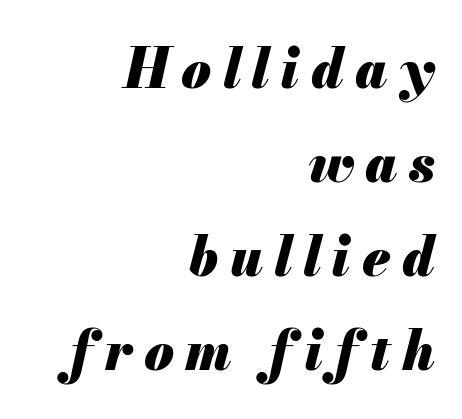
These lines have a slow, spaced-out rhythm from letter to letter. Letters rest on an invisible, unmarked baseline. Each letter keeps its own natural width here, so spacing adapts to shape. Thick stems and heavy bowls — unmistakably bold. This sample is right-justified, so line beginnings fall wherever the words allow. Slant detected: the letters are inclined.
